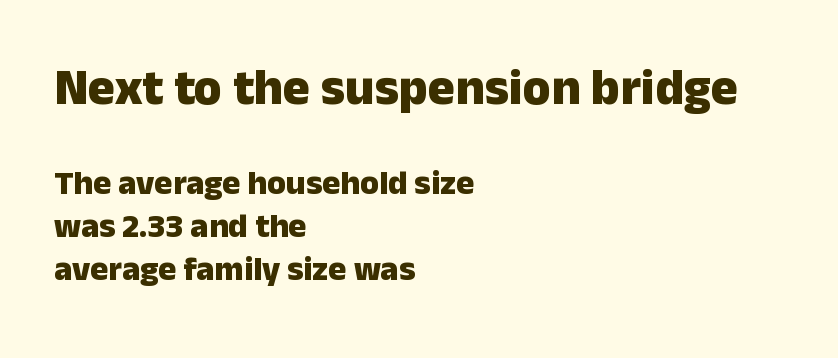
The image shows 51 px heavy sans-serif type, upright; set left-aligned, normal line spacing (1.27x), normal letter spacing, not underlined; the first (top) block is 1.5x larger; low stroke contrast and a medium x-height.
